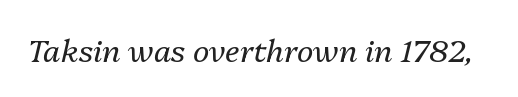
{"italic": "yes", "lean": "right", "slant_degrees": 13, "bold": "no", "weight": "regular", "width": "normal", "stroke_contrast": "medium", "x_height": "medium", "monospaced": "no", "underline": "no", "letter_spacing": "normal", "letter_spacing_em": 0.0, "glyph_px": 31}
